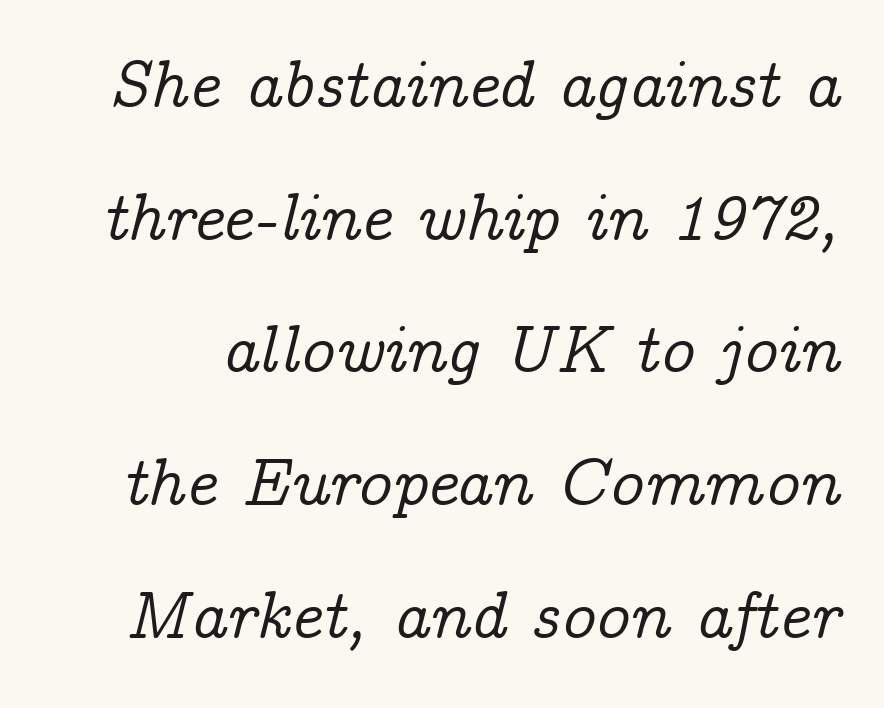
The image shows 67 px serif type, italic (leaning right); set loose line spacing (1.98x), normal letter spacing, not underlined; low stroke contrast and a medium x-height.
